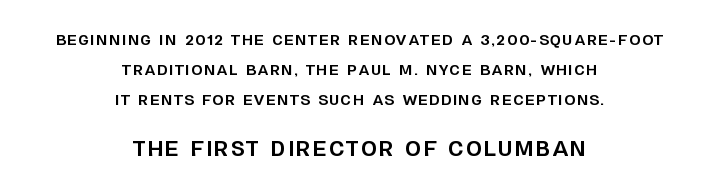
The image shows 20 px bold type, upright; set centered, loose line spacing (2.15x), not underlined; the second (bottom) block is 1.43x larger.
